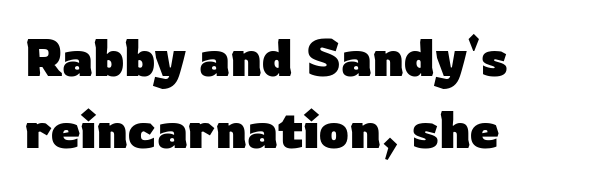
Q: Is the text bold? A: Yes.
Q: Is the text italic (slanted)? A: No, it is upright.
Q: Is the typeface a serif or a sans-serif typeface? A: Sans-serif.
Q: Is the text underlined? A: No.
Q: How is the paragraph aligned? A: Left-aligned.
Q: Is the spacing between letters normal or unusually wide? A: Normal.
Q: Is the spacing between lines tight, normal or loose? A: Normal.
Q: Width (condensed, normal, or wide)? A: Normal.
Q: Stroke contrast? A: Low.
Q: x-height? A: Medium.
Q: Monospaced? A: No.
